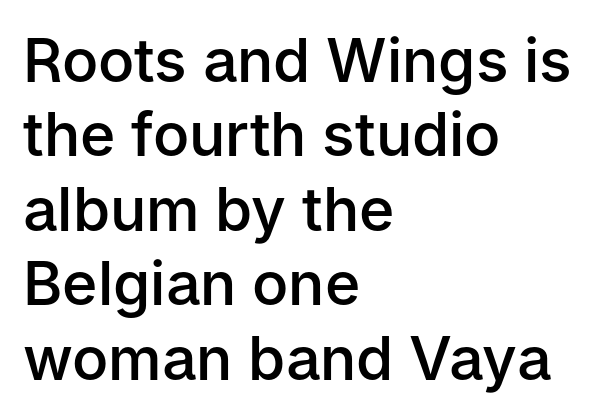
The image shows 60 px semibold sans-serif type, upright; set left-aligned, line spacing 1.24x, normal letter spacing, not underlined; low stroke contrast and a medium x-height.
